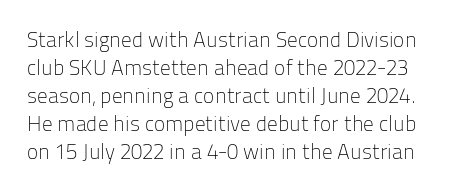
Tracking here is standard; glyphs follow each other at the usual distance. Reading down the column, the eye jumps a familiar distance to each next line. No word sits above an underline. If you drew a line through each stem, it would be perfectly vertical. Is this a heavy cut? Hardly; it is regular or lighter.
